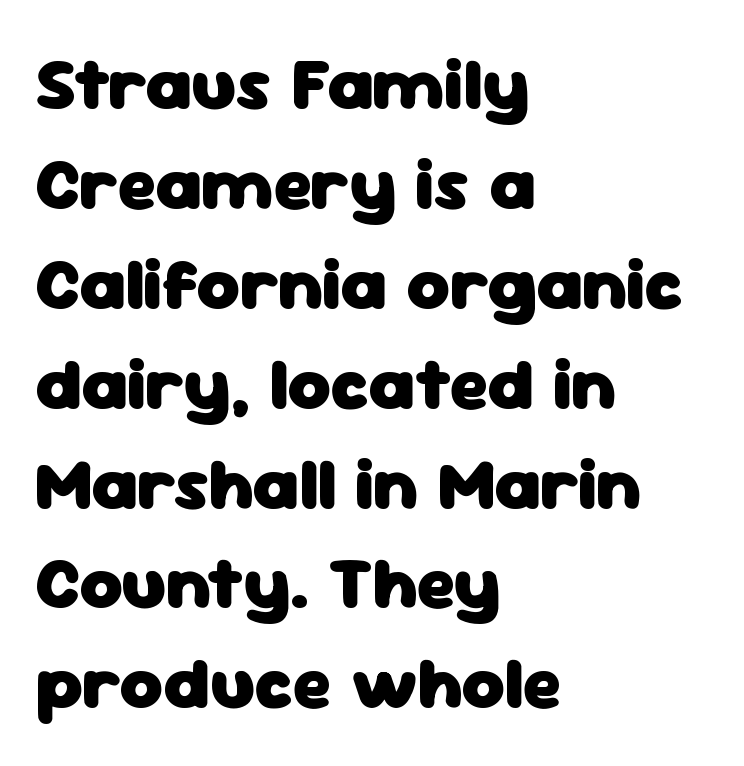
Q: Is the text bold? A: Yes.
Q: Is the text italic (slanted)? A: No, it is upright.
Q: Is the typeface a serif or a sans-serif typeface? A: Sans-serif.
Q: Is the text underlined? A: No.
Q: How is the paragraph aligned? A: Left-aligned.
Q: Is the spacing between letters normal or unusually wide? A: Normal.
Q: Is the spacing between lines tight, normal or loose? A: Normal.
Q: Width (condensed, normal, or wide)? A: Normal.
Q: Stroke contrast? A: Low.
Q: x-height? A: Medium.
Q: Monospaced? A: No.
